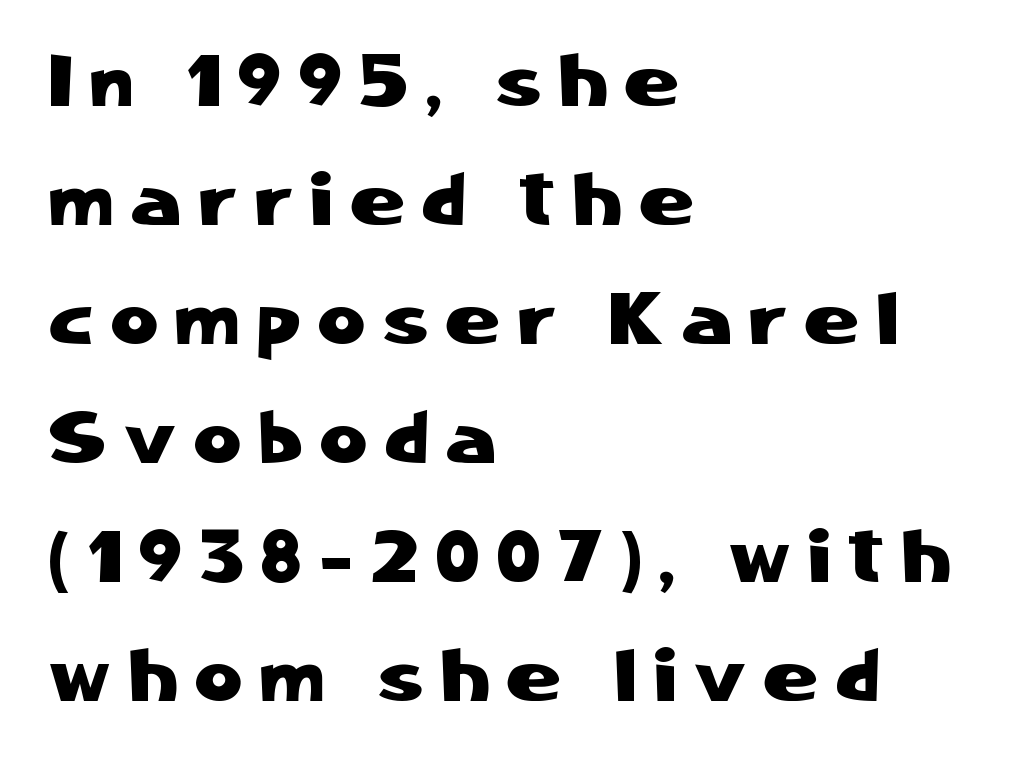
The string is rendered with underlining switched off. Horizontal alignment here is leftward, the default for most running prose. Spacing verdict: proportional, widths tailored to each character. Here the glyphs are tracked loosely, breaking word shapes into spaced letters. The passage shown is typeset with a sans-serif family.
